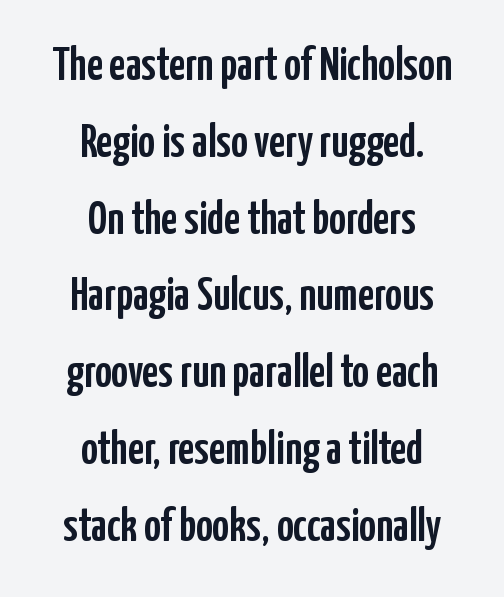
{"serif": "no", "italic": "no", "width": "condensed", "stroke_contrast": "low", "x_height": "medium", "monospaced": "no", "underline": "no", "align": "center", "line_spacing": "normal", "line_spacing_ratio": 1.67, "letter_spacing": "normal", "letter_spacing_em": 0.0, "glyph_px": 46}
